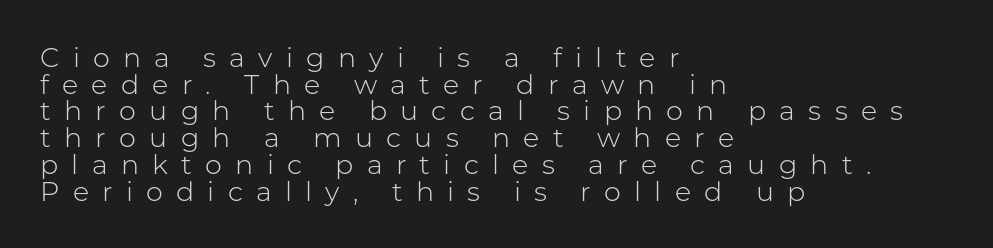
The image shows 27 px text type, upright; set left-aligned, tight line spacing (0.99x), unusually wide letter spacing (+0.49 em), not underlined.
